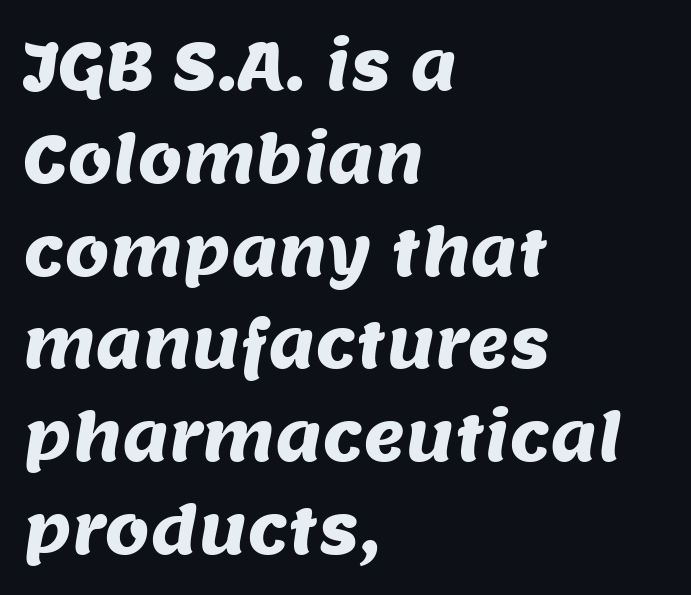
Q: Is the typeface a serif or a sans-serif typeface? A: Sans-serif.
Q: Is the text underlined? A: No.
Q: How is the paragraph aligned? A: Left-aligned.
Q: Is the spacing between letters normal or unusually wide? A: Normal.
Q: Is the spacing between lines tight, normal or loose? A: Normal.
Q: Width (condensed, normal, or wide)? A: Normal.
Q: Stroke contrast? A: Medium.
Q: x-height? A: Large.
Q: Monospaced? A: No.
